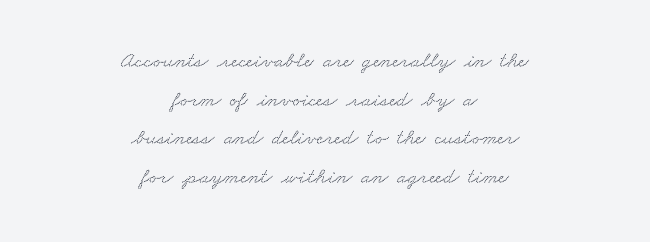
{"underline": "no", "align": "center", "line_spacing_ratio": 1.76, "letter_spacing": "normal", "letter_spacing_em": 0.0, "glyph_px": 22}
